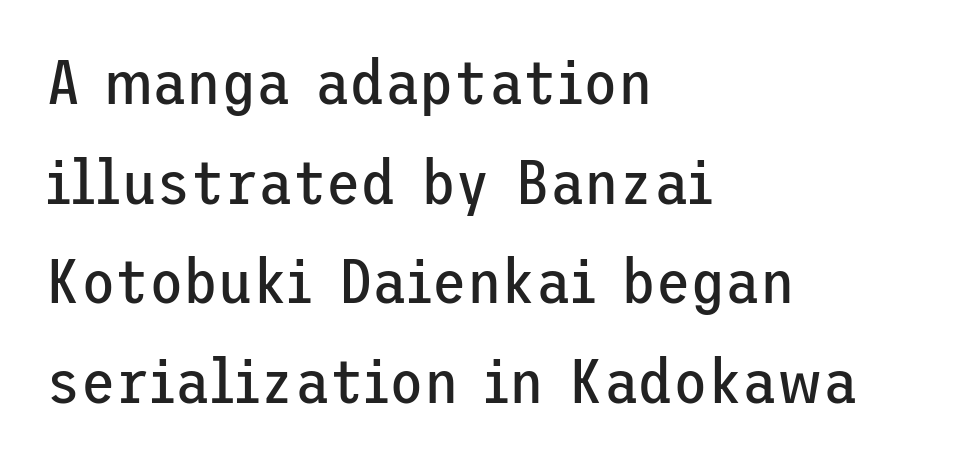
{"serif": "no", "italic": "no", "bold": "no", "weight": "regular", "width": "normal", "stroke_contrast": "low", "x_height": "medium", "underline": "no", "align": "left", "line_spacing": "normal", "line_spacing_ratio": 1.58, "letter_spacing": "normal", "letter_spacing_em": 0.0, "glyph_px": 63}
